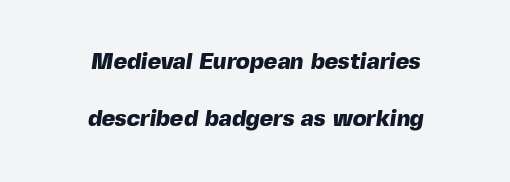
{"bold": "yes", "underline": "no", "align": "center", "line_spacing": "loose", "line_spacing_ratio": 2.46, "letter_spacing": "normal", "letter_spacing_em": 0.0, "glyph_px": 23}
